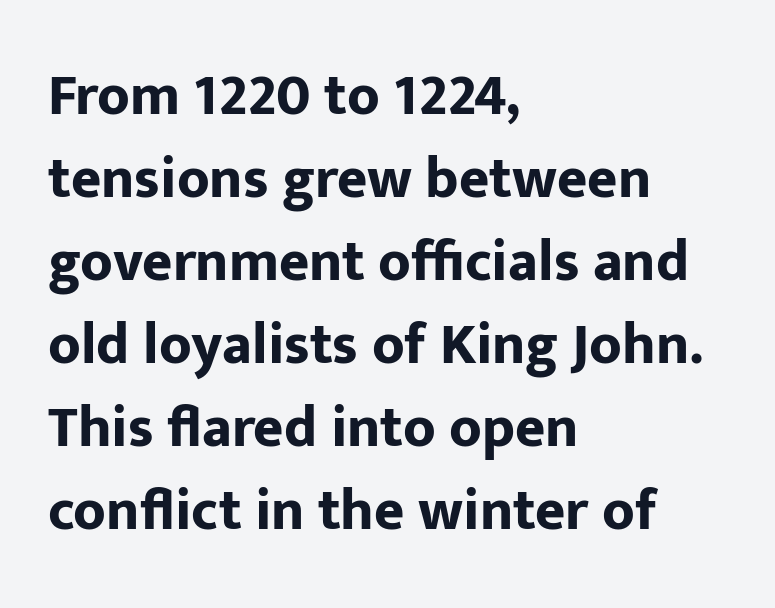
The image shows 58 px bold sans-serif type, upright; set left-aligned, normal line spacing (1.43x), normal letter spacing, not underlined; low stroke contrast and a medium x-height.
